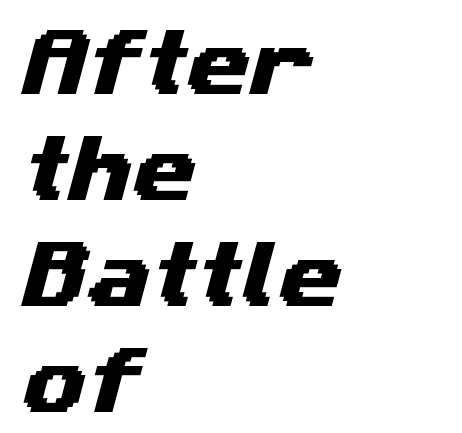
{"serif": "no", "width": "wide", "stroke_contrast": "medium", "x_height": "medium", "monospaced": "no", "underline": "no", "align": "left", "line_spacing": "normal", "line_spacing_ratio": 1.45, "letter_spacing": "normal", "letter_spacing_em": 0.0, "glyph_px": 73}
